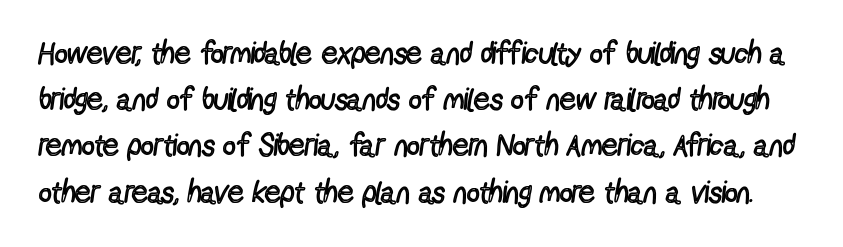
Q: Is the text bold? A: No.
Q: Is the typeface a serif or a sans-serif typeface? A: Sans-serif.
Q: Is the text underlined? A: No.
Q: Is the spacing between letters normal or unusually wide? A: Normal.
Q: Is the spacing between lines tight, normal or loose? A: Normal.
Q: Width (condensed, normal, or wide)? A: Condensed.
Q: x-height? A: Medium.
Q: Monospaced? A: No.
